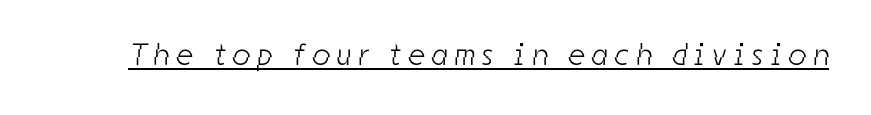
The letters advance in unequal steps, a hallmark of proportional type. No chunkiness to these letters — they're not bold. This sample carries an underscore along the baseline area. Caption: expanded tracking, letters set apart. The font family rendered here belongs to the sans-serif group.
